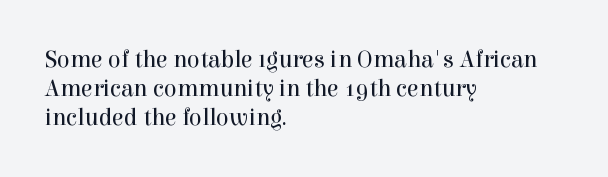
{"italic": "no", "bold": "no", "underline": "no", "align": "left", "line_spacing_ratio": 1.2, "letter_spacing": "normal", "letter_spacing_em": 0.0, "glyph_px": 24}
